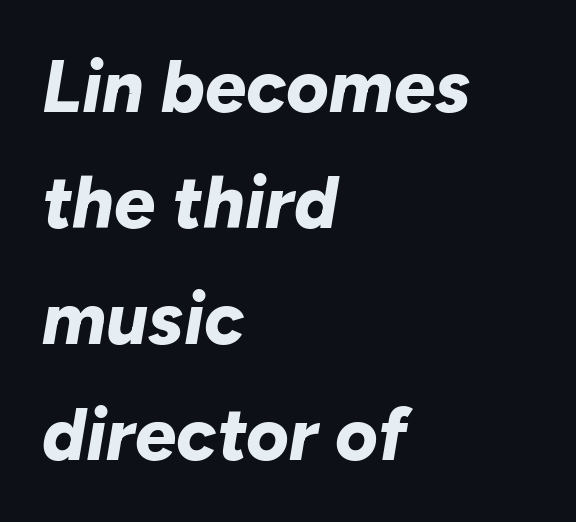
{"italic": "yes", "lean": "right", "slant_degrees": 10, "bold": "yes", "weight": "bold", "width": "normal", "stroke_contrast": "low", "x_height": "medium", "monospaced": "no", "underline": "no", "align": "left", "line_spacing": "normal", "line_spacing_ratio": 1.59, "letter_spacing": "normal", "letter_spacing_em": 0.0, "glyph_px": 73}
